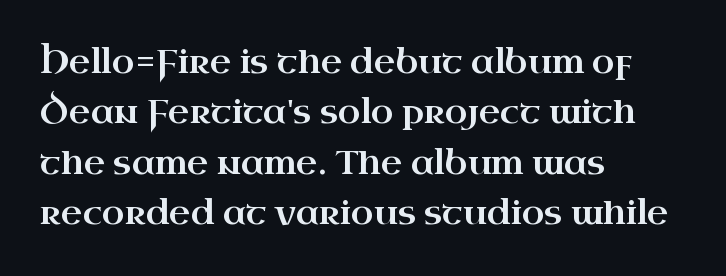
{"serif": "yes", "italic": "no", "width": "wide", "stroke_contrast": "high", "x_height": "small", "monospaced": "no", "underline": "no", "align": "left", "line_spacing": "normal", "line_spacing_ratio": 1.53, "letter_spacing": "normal", "letter_spacing_em": 0.0, "glyph_px": 33}
